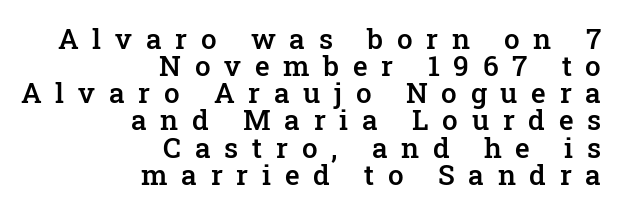
The rag falls on the left side of this text block. Check where the strokes stop: tiny serifs finish them off. If you drew a line through each stem, it would be perfectly vertical. The lines are packed closely together with very little leading. A bare baseline throughout the passage. Each word looks stretched out because of the extra space between its letters.
